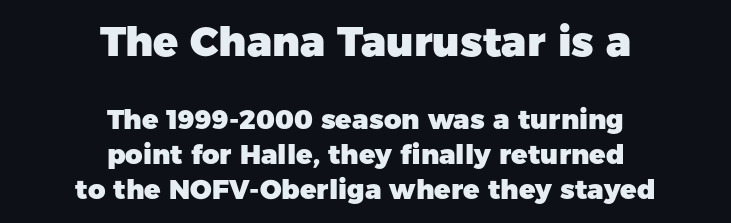
The block sitting higher on the canvas is the one with enlarged characters. The glyphs in this specimen are sans serif. Italic: no, the glyphs are upright roman. Emphasis by weight is at full strength: bold. Here the designer chose a conventional face with non-uniform glyph widths. Horizontal alignment here is central, giving a formal, balanced look.
